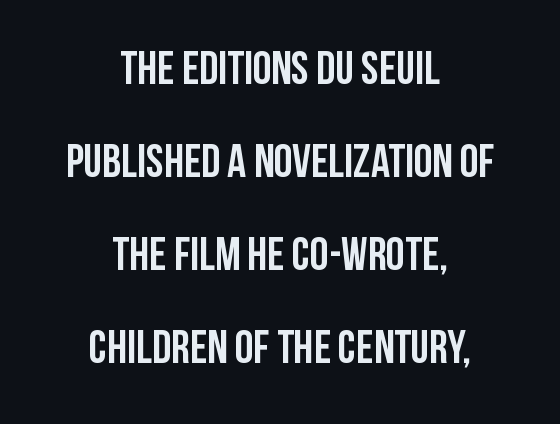
The image shows 47 px semibold, condensed sans-serif type, upright; set centered, loose line spacing (1.98x), normal letter spacing, not underlined; low stroke contrast and a large x-height.
